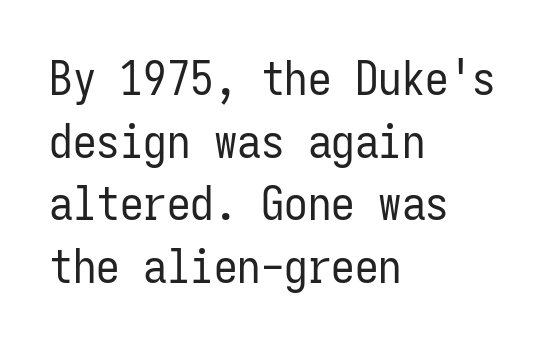
Nothing unusual about the tracking: characters are spaced as the font intends. This sample uses a sans-serif face. Note the uniform advance width — an 'i' takes as much space as an 'm'. The baseline area is clear. No chunkiness to these letters — they're not bold. If you measured baseline to baseline, you'd find a middling distance.
